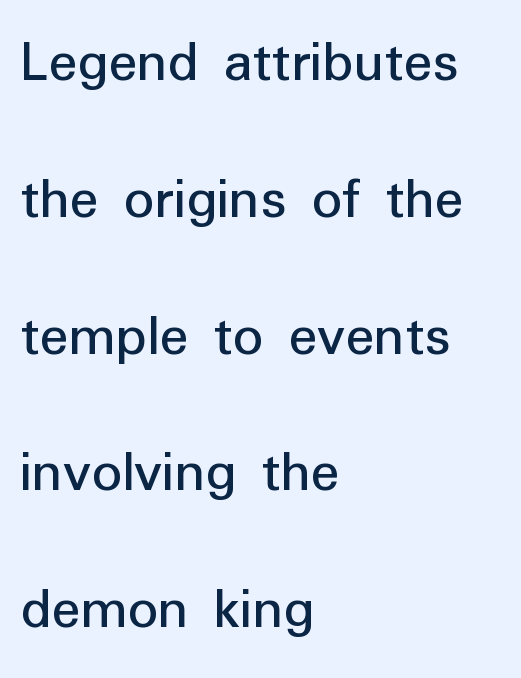
Q: Is the text bold? A: No.
Q: Is the text italic (slanted)? A: No, it is upright.
Q: Is the typeface a serif or a sans-serif typeface? A: Sans-serif.
Q: Is the text underlined? A: No.
Q: How is the paragraph aligned? A: Left-aligned.
Q: Is the spacing between letters normal or unusually wide? A: Normal.
Q: Is the spacing between lines tight, normal or loose? A: Loose.
Q: Width (condensed, normal, or wide)? A: Normal.
Q: Stroke contrast? A: Low.
Q: x-height? A: Medium.
Q: Monospaced? A: No.
